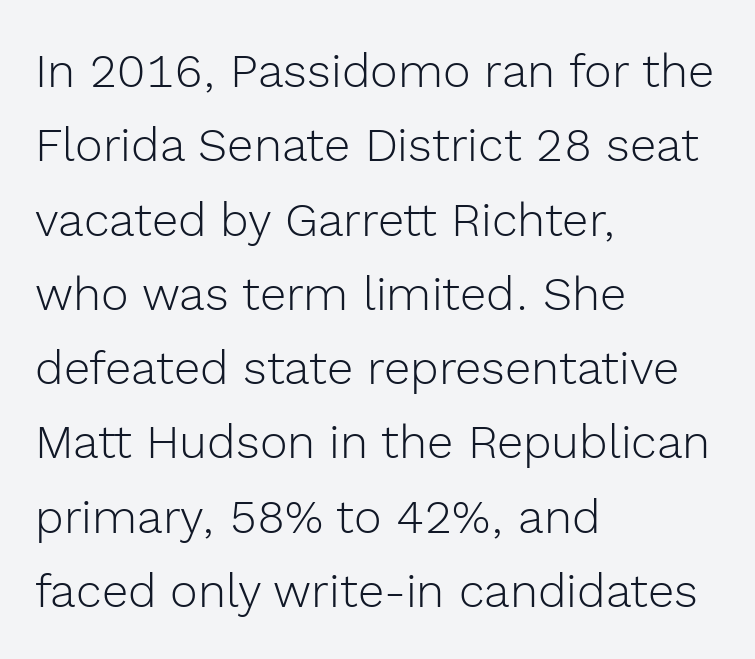
The image shows 47 px light sans-serif type, upright; set left-aligned, normal line spacing (1.58x), normal letter spacing, not underlined; a medium x-height.
